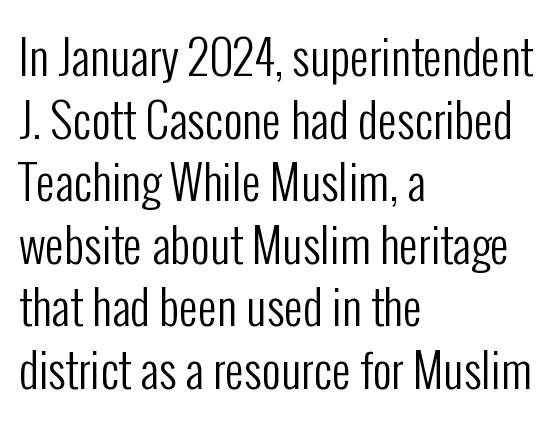
{"serif": "no", "italic": "no", "bold": "no", "weight": "regular", "width": "condensed", "stroke_contrast": "low", "x_height": "medium", "monospaced": "no", "underline": "no", "align": "left", "line_spacing": "normal", "line_spacing_ratio": 1.33, "letter_spacing": "normal", "letter_spacing_em": 0.0, "glyph_px": 47}
